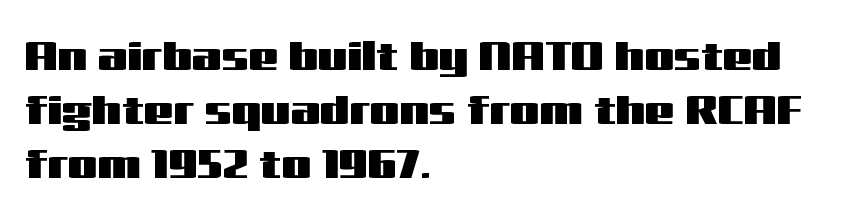
Students, observe: this is what conventionally led text looks like. The foot of each line stays bare and open. Characters remain perfectly vertical along every line. The letterforms sit shoulder to shoulder at normal distance. Note the varied advance widths — an 'i' is clearly narrower than an 'm'.
